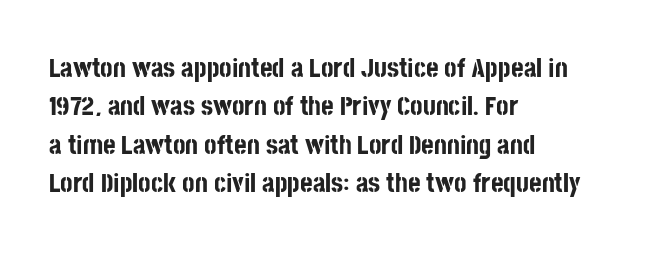
The image shows 27 px bold type, upright; set left-aligned, normal line spacing (1.42x), normal letter spacing, not underlined.
